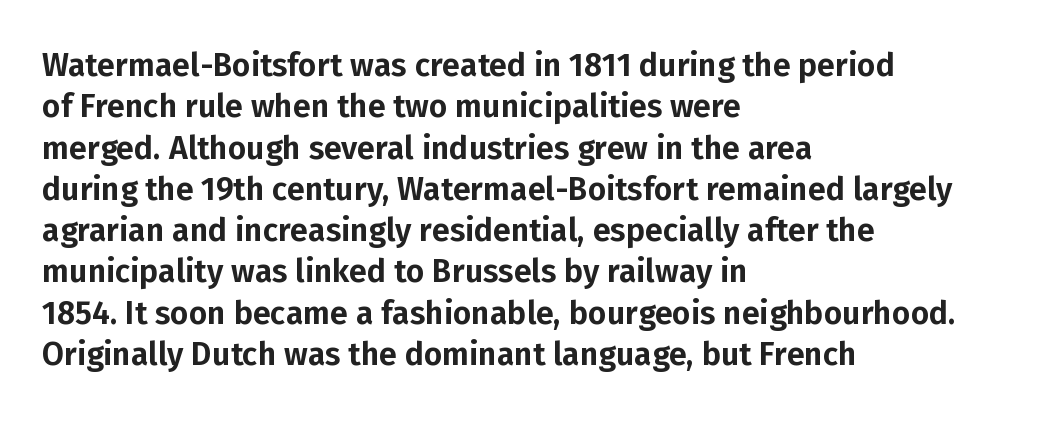
{"serif": "no", "italic": "no", "width": "normal", "stroke_contrast": "low", "x_height": "medium", "monospaced": "no", "underline": "no", "align": "left", "line_spacing": "normal", "line_spacing_ratio": 1.29, "letter_spacing": "normal", "letter_spacing_em": 0.0, "glyph_px": 32}
